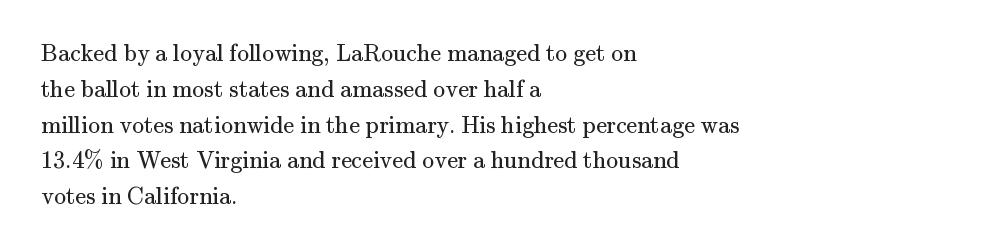
The setting favours the left margin, as ordinary paragraphs usually do. Upright lettering throughout. Letter spacing: default. No chunkiness to these letters — they're not bold.
